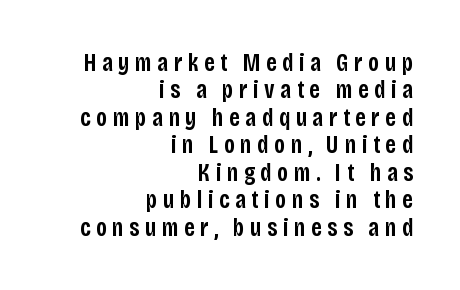
Q: Is the text bold? A: Semi-bold.
Q: Is the text italic (slanted)? A: No, it is upright.
Q: Is the text underlined? A: No.
Q: How is the paragraph aligned? A: Right-aligned.
Q: Is the spacing between letters normal or unusually wide? A: Unusually wide.
Q: Is the spacing between lines tight, normal or loose? A: Tight.
